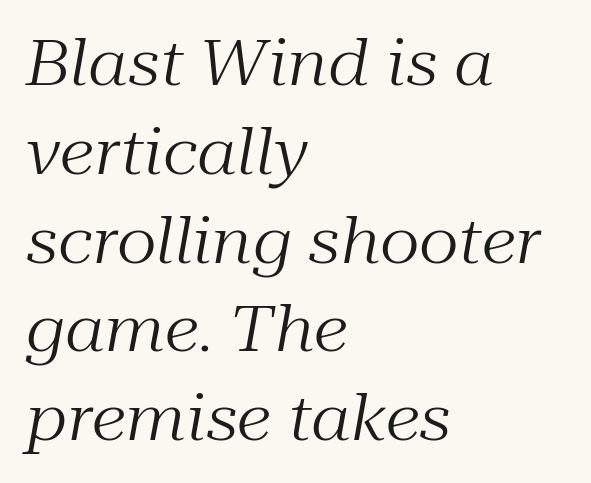
To sum up the face: it has serifs. Beneath every word, the page is bare. Nobody touched the tracking dial on this one. An italicized treatment has been applied to the whole sample.
